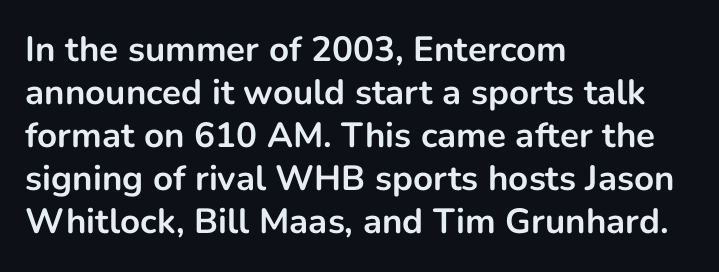
Q: Is the text bold? A: Yes.
Q: Is the text italic (slanted)? A: No, it is upright.
Q: Is the typeface a serif or a sans-serif typeface? A: Sans-serif.
Q: Is the text underlined? A: No.
Q: How is the paragraph aligned? A: Left-aligned.
Q: Is the spacing between letters normal or unusually wide? A: Normal.
Q: Width (condensed, normal, or wide)? A: Normal.
Q: Stroke contrast? A: Low.
Q: x-height? A: Medium.
Q: Monospaced? A: No.
